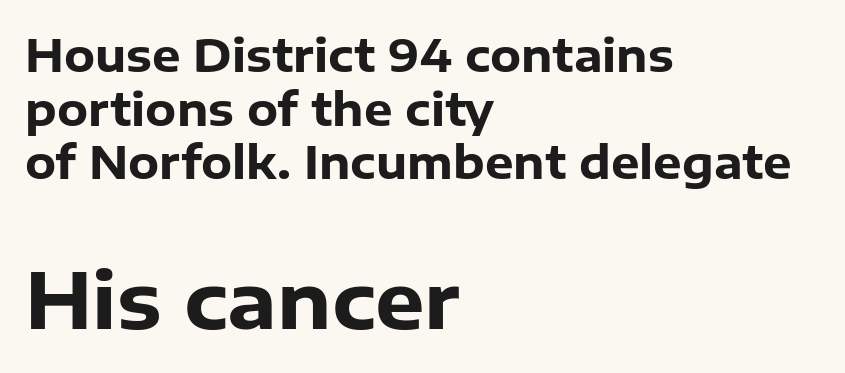
The image shows 78 px heavy sans-serif type, upright; set left-aligned, line spacing 1.19x, normal letter spacing, not underlined; the second (bottom) block is 1.73x larger; low stroke contrast and a medium x-height.
